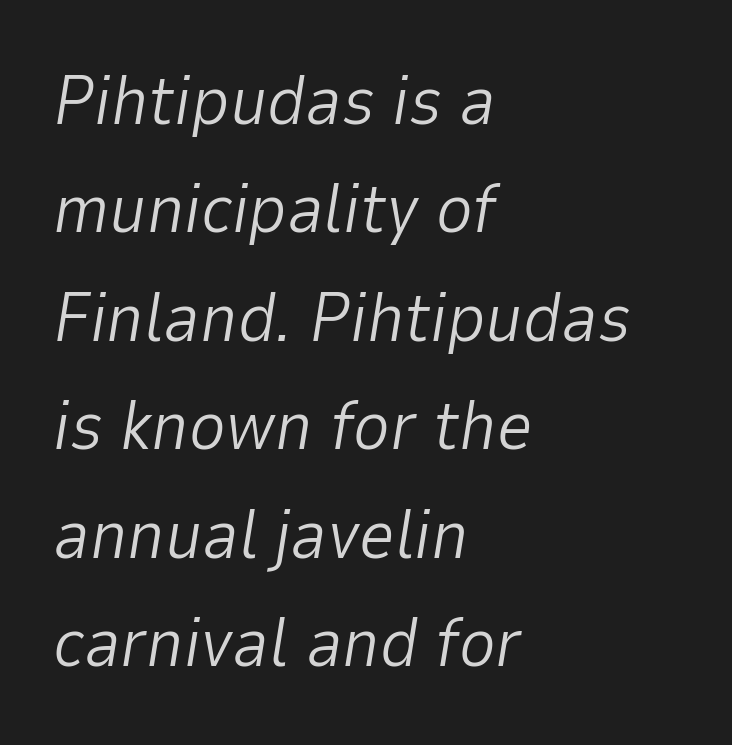
The image shows 70 px light type, italic (leaning right); set left-aligned, normal line spacing (1.55x), normal letter spacing, not underlined; low stroke contrast and a medium x-height.
